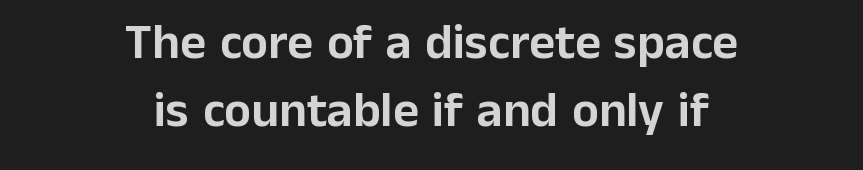
The image shows 50 px sans-serif type, upright; set centered, normal line spacing (1.37x), normal letter spacing, not underlined; low stroke contrast and a medium x-height.
